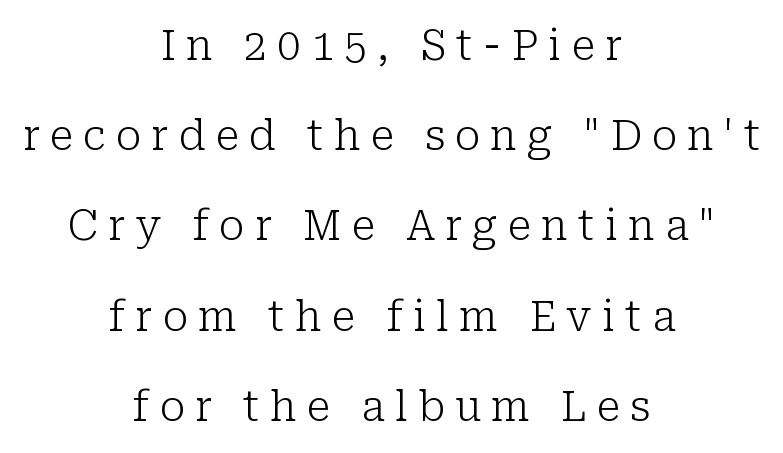
The image shows 41 px light serif type, upright; set centered, loose line spacing (2.2x), unusually wide letter spacing (+0.25 em), not underlined; low stroke contrast and a medium x-height.
